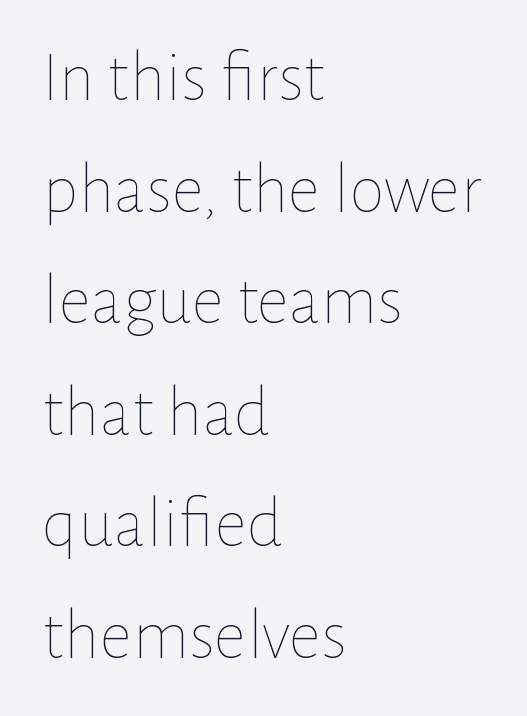
The image shows 72 px thin type, upright; set left-aligned, normal line spacing (1.55x), normal letter spacing, not underlined; low stroke contrast and a medium x-height.
